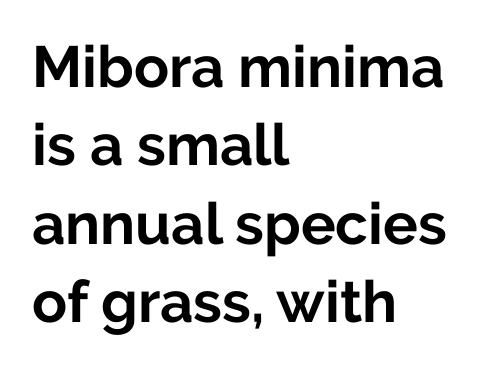
Q: Is the text bold? A: Yes.
Q: Is the text italic (slanted)? A: No, it is upright.
Q: Is the typeface a serif or a sans-serif typeface? A: Sans-serif.
Q: Is the text underlined? A: No.
Q: How is the paragraph aligned? A: Left-aligned.
Q: Is the spacing between letters normal or unusually wide? A: Normal.
Q: Is the spacing between lines tight, normal or loose? A: Normal.
Q: Width (condensed, normal, or wide)? A: Normal.
Q: Stroke contrast? A: Low.
Q: x-height? A: Medium.
Q: Monospaced? A: No.
